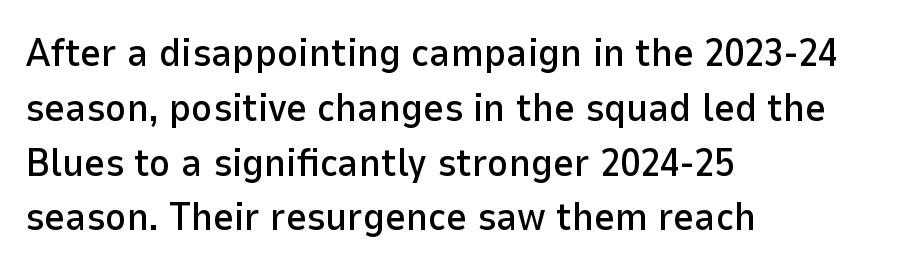
Q: Is the text italic (slanted)? A: No, it is upright.
Q: Is the typeface a serif or a sans-serif typeface? A: Sans-serif.
Q: Is the text underlined? A: No.
Q: How is the paragraph aligned? A: Left-aligned.
Q: Is the spacing between letters normal or unusually wide? A: Normal.
Q: Is the spacing between lines tight, normal or loose? A: Normal.
Q: Width (condensed, normal, or wide)? A: Normal.
Q: Stroke contrast? A: Low.
Q: x-height? A: Medium.
Q: Monospaced? A: No.
